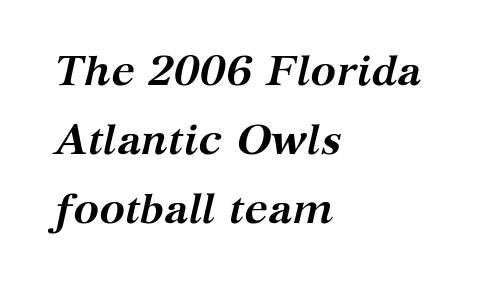
The image shows 43 px semibold serif type, italic (leaning right); set left-aligned, normal line spacing (1.6x), normal letter spacing, not underlined; medium stroke contrast and a medium x-height.
